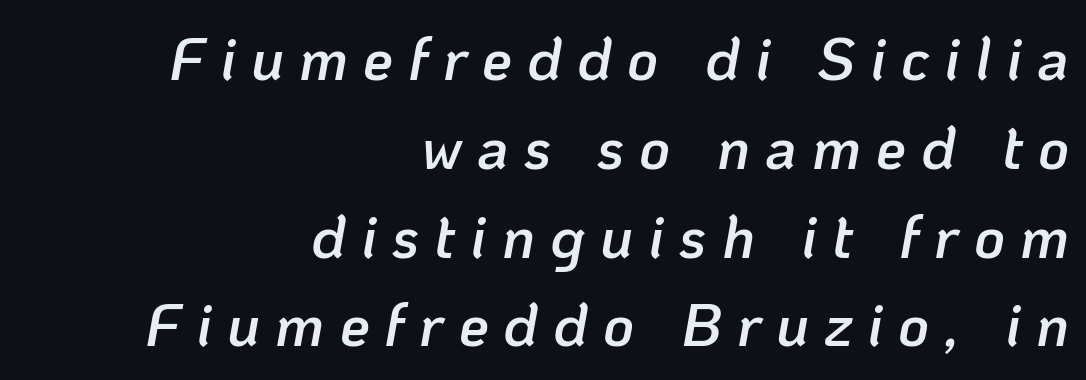
These lines stack with their right ends in a neat column. Whoever set this chose a conventional vertical rhythm. Think of a printed novel: that variable character pitch is what you see here. Yep, that's italic — everything's leaning. Underlining? Definitely not there.
